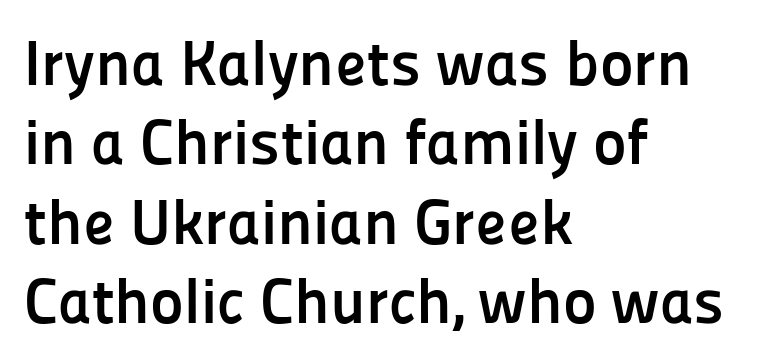
Casual observation: everything's shoved over to the left. This sample uses a sans-serif face. The face used here is proportionally spaced, like ordinary book or web type. This rendering features lettering with no underline. The letters stand straight up with perfectly vertical stems. Glyph-to-glyph distance matches everyday printed text.
